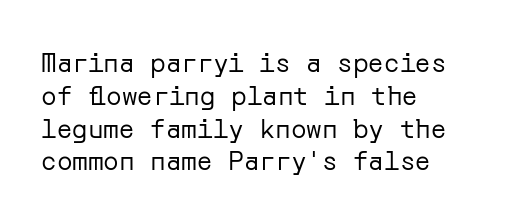
Q: Is the text bold? A: No.
Q: Is the text italic (slanted)? A: No, it is upright.
Q: Is the text underlined? A: No.
Q: How is the paragraph aligned? A: Left-aligned.
Q: Is the spacing between letters normal or unusually wide? A: Normal.
Q: Is the spacing between lines tight, normal or loose? A: Normal.
